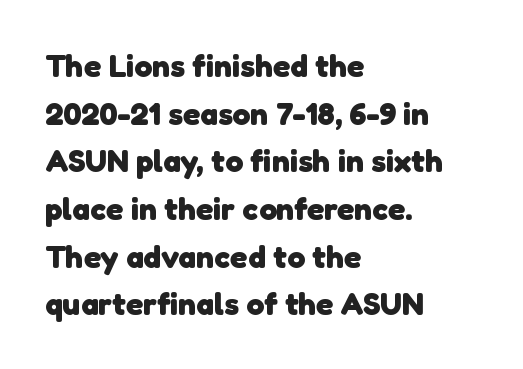
The letterforms sit shoulder to shoulder at normal distance. These lines stack with their left ends in a neat column. Regarding leading, the lines here are spaced in the standard way. Serifs: no, the terminals of the letterforms are clean. The rendering uses natural spacing where letterforms have individual widths.
